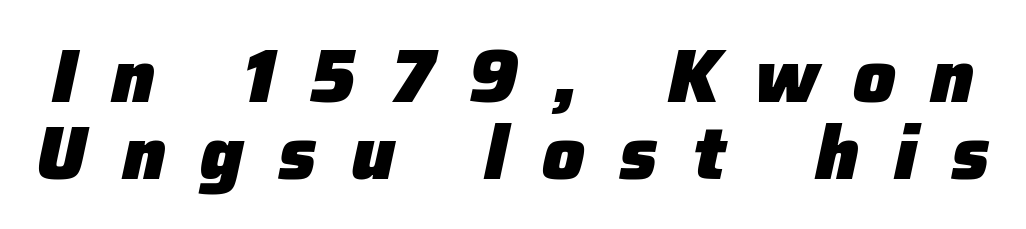
Q: Is the text bold? A: Yes.
Q: Is the text italic (slanted)? A: Yes, it leans right by about 12 degrees.
Q: Is the text underlined? A: No.
Q: Is the spacing between letters normal or unusually wide? A: Unusually wide.
Q: Is the spacing between lines tight, normal or loose? A: Tight.
Q: Width (condensed, normal, or wide)? A: Normal.
Q: Stroke contrast? A: Low.
Q: x-height? A: Medium.
Q: Monospaced? A: No.
